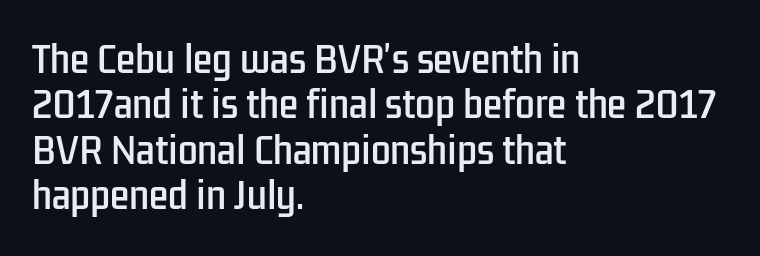
Q: Is the text italic (slanted)? A: No, it is upright.
Q: Is the typeface a serif or a sans-serif typeface? A: Sans-serif.
Q: Is the text underlined? A: No.
Q: How is the paragraph aligned? A: Left-aligned.
Q: Is the spacing between letters normal or unusually wide? A: Normal.
Q: Is the spacing between lines tight, normal or loose? A: Normal.
Q: Width (condensed, normal, or wide)? A: Condensed.
Q: Stroke contrast? A: Low.
Q: x-height? A: Medium.
Q: Monospaced? A: No.
